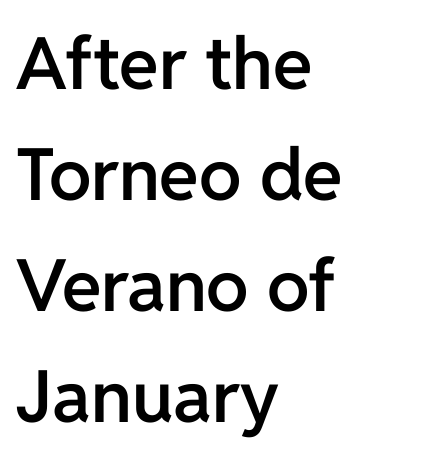
{"serif": "no", "italic": "no", "bold": "semi", "weight": "semibold", "width": "normal", "stroke_contrast": "low", "x_height": "medium", "monospaced": "no", "underline": "no", "align": "left", "line_spacing": "normal", "line_spacing_ratio": 1.54, "letter_spacing": "normal", "letter_spacing_em": 0.0, "glyph_px": 72}
